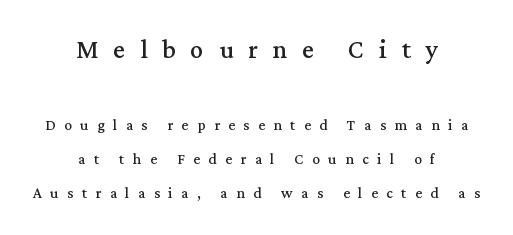
Q: Is the text bold? A: No.
Q: Is the text italic (slanted)? A: No, it is upright.
Q: Is the typeface a serif or a sans-serif typeface? A: Serif.
Q: Is the text underlined? A: No.
Q: How is the paragraph aligned? A: Centered.
Q: Is the spacing between letters normal or unusually wide? A: Unusually wide.
Q: Which block of text is set in a larger size, the first (top) or the second (bottom)? A: The first (top) one.
Q: Width (condensed, normal, or wide)? A: Normal.
Q: Stroke contrast? A: Medium.
Q: x-height? A: Medium.
Q: Monospaced? A: No.
